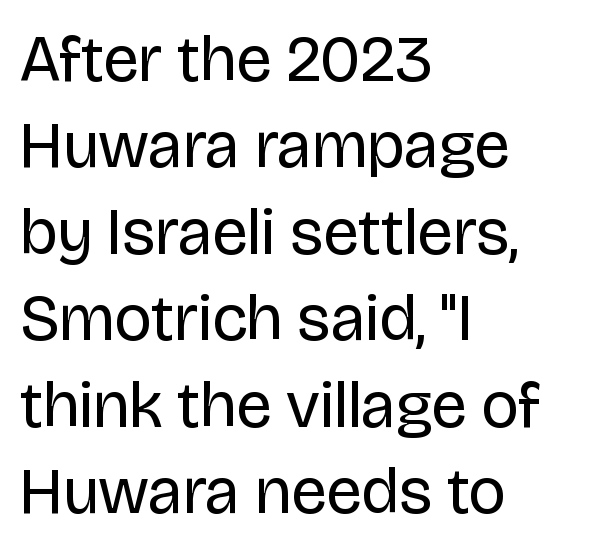
The image shows 65 px regular-weight sans-serif type, upright; set left-aligned, normal line spacing (1.33x), normal letter spacing, not underlined; low stroke contrast and a large x-height.
